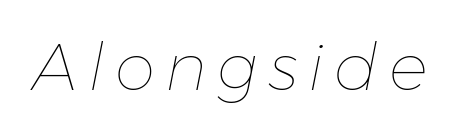
The passage shown is not underscored anywhere. Each stroke keeps to a modest, everyday thickness or less. Character widths vary here, with narrow letters taking less room than wide ones. Rendered with sloped, italic letterforms.
